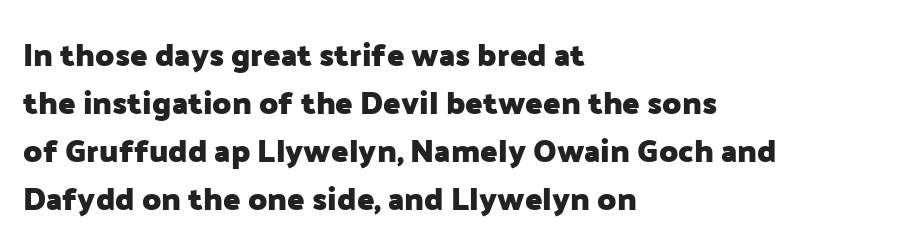
The image shows 32 px heavy sans-serif type, upright; set left-aligned, normal line spacing (1.5x), normal letter spacing, not underlined; low stroke contrast and a medium x-height.
